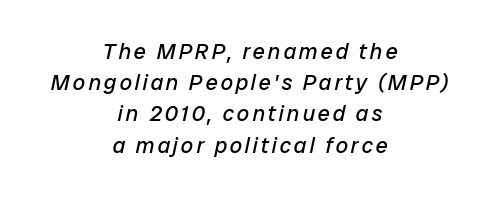
Interline gaps are of average width in this sample. Honestly, there is no underline to notice here at all. The typography opts for an oblique posture over an upright one. This sample is center-justified, so both line endings float freely.
